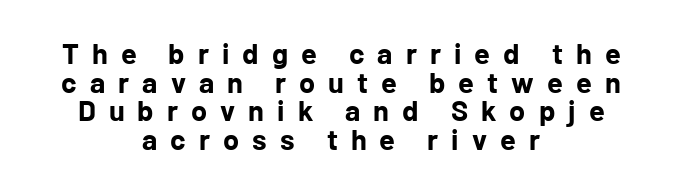
{"serif": "no", "italic": "no", "bold": "yes", "weight": "bold", "width": "normal", "stroke_contrast": "low", "x_height": "medium", "monospaced": "no", "underline": "no", "align": "center", "line_spacing": "tight", "line_spacing_ratio": 0.99, "letter_spacing": "wide", "letter_spacing_em": 0.45, "glyph_px": 29}
